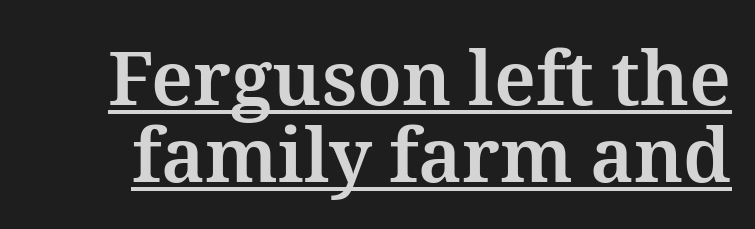
The image shows 75 px bold type, upright; set tight line spacing (1.03x), normal letter spacing, underlined; medium stroke contrast and a medium x-height.
